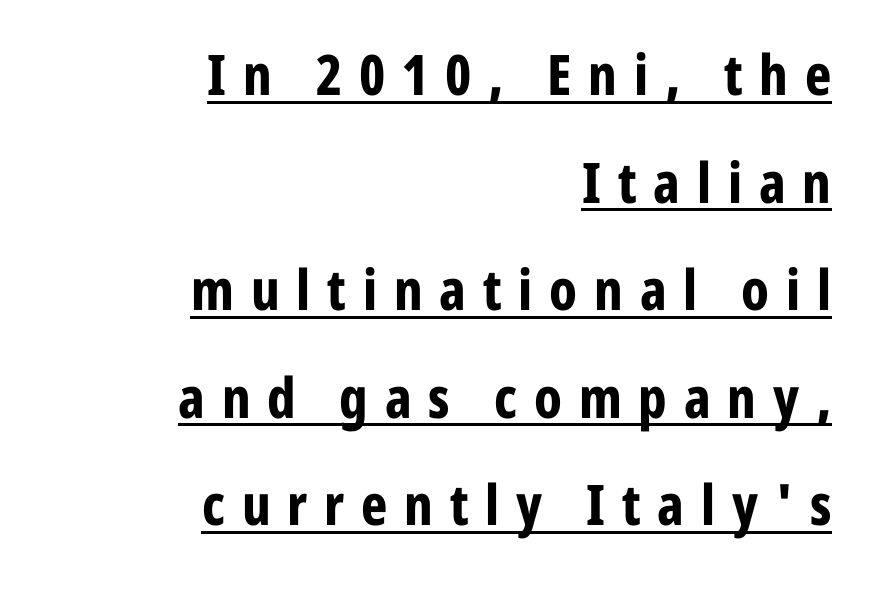
Q: Is the text bold? A: Yes.
Q: Is the text italic (slanted)? A: No, it is upright.
Q: Is the typeface a serif or a sans-serif typeface? A: Sans-serif.
Q: Is the text underlined? A: Yes.
Q: How is the paragraph aligned? A: Right-aligned.
Q: Is the spacing between letters normal or unusually wide? A: Unusually wide.
Q: Is the spacing between lines tight, normal or loose? A: Loose.
Q: Width (condensed, normal, or wide)? A: Condensed.
Q: Stroke contrast? A: Low.
Q: x-height? A: Medium.
Q: Monospaced? A: No.
